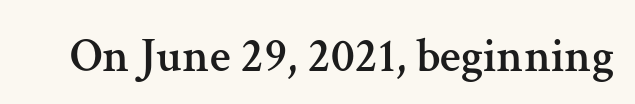
Q: Is the text italic (slanted)? A: No, it is upright.
Q: Is the typeface a serif or a sans-serif typeface? A: Serif.
Q: Is the text underlined? A: No.
Q: Is the spacing between letters normal or unusually wide? A: Normal.
Q: Width (condensed, normal, or wide)? A: Normal.
Q: Stroke contrast? A: Medium.
Q: x-height? A: Medium.
Q: Monospaced? A: No.
